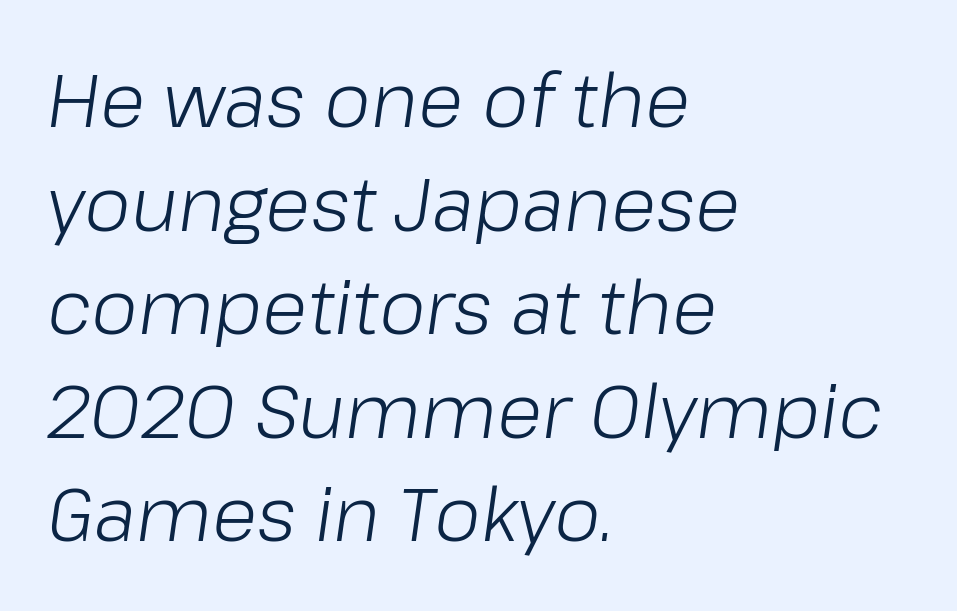
Just letters on the line, the space beneath them empty. Is the letter spacing exaggerated? No — it looks like the ordinary default. Notice how the passage keeps a crisp vertical edge on the left only. Compared with ordinary roman type, these characters are visibly tilted.
